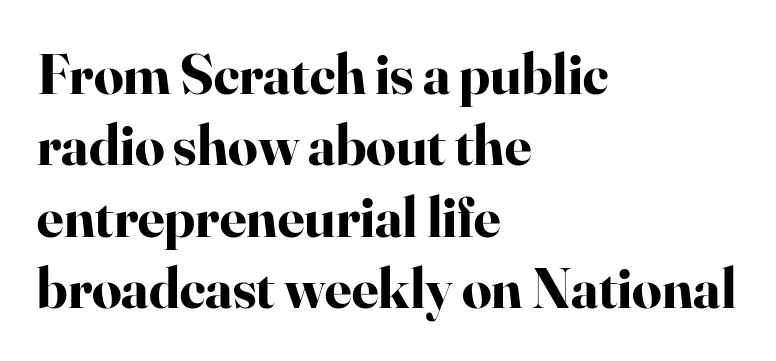
Q: Is the text bold? A: Yes.
Q: Is the text italic (slanted)? A: No, it is upright.
Q: Is the typeface a serif or a sans-serif typeface? A: Serif.
Q: Is the text underlined? A: No.
Q: How is the paragraph aligned? A: Left-aligned.
Q: Is the spacing between letters normal or unusually wide? A: Normal.
Q: Width (condensed, normal, or wide)? A: Normal.
Q: Stroke contrast? A: High.
Q: x-height? A: Small.
Q: Monospaced? A: No.
